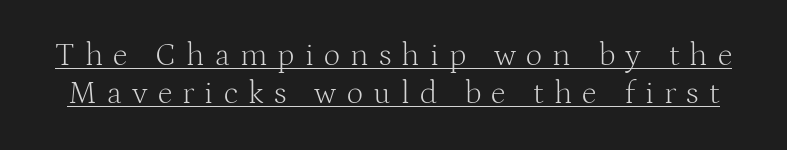
{"serif": "yes", "italic": "no", "bold": "no", "weight": "light", "width": "normal", "stroke_contrast": "medium", "x_height": "medium", "monospaced": "no", "underline": "yes", "line_spacing_ratio": 1.19, "letter_spacing": "wide", "letter_spacing_em": 0.32, "glyph_px": 32}
